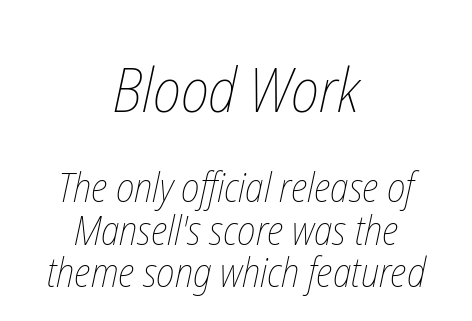
Q: Is the text bold? A: No.
Q: Is the text underlined? A: No.
Q: How is the paragraph aligned? A: Centered.
Q: Is the spacing between letters normal or unusually wide? A: Normal.
Q: Is the spacing between lines tight, normal or loose? A: Tight.
Q: Which block of text is set in a larger size, the first (top) or the second (bottom)? A: The first (top) one.
Q: Width (condensed, normal, or wide)? A: Condensed.
Q: Stroke contrast? A: Low.
Q: x-height? A: Medium.
Q: Monospaced? A: No.
